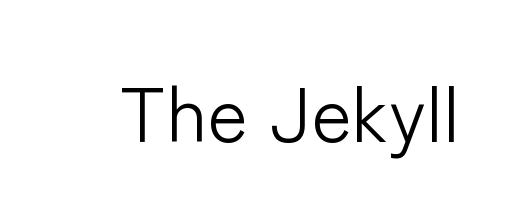
Q: Is the text bold? A: No.
Q: Is the text italic (slanted)? A: No, it is upright.
Q: Is the typeface a serif or a sans-serif typeface? A: Sans-serif.
Q: Is the text underlined? A: No.
Q: Is the spacing between letters normal or unusually wide? A: Normal.
Q: Width (condensed, normal, or wide)? A: Normal.
Q: Stroke contrast? A: Low.
Q: x-height? A: Medium.
Q: Monospaced? A: No.
